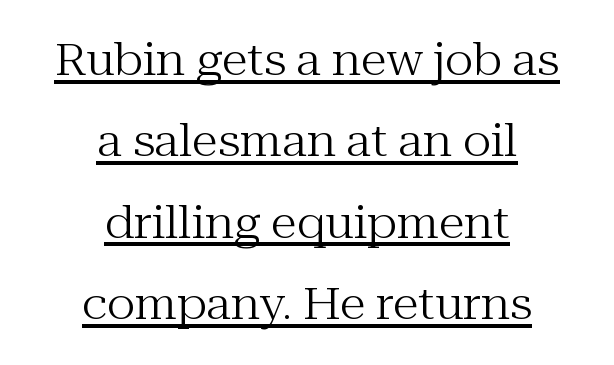
The image shows 43 px regular-weight serif type, upright; set centered, line spacing 1.89x, normal letter spacing, underlined; medium stroke contrast and a medium x-height.
